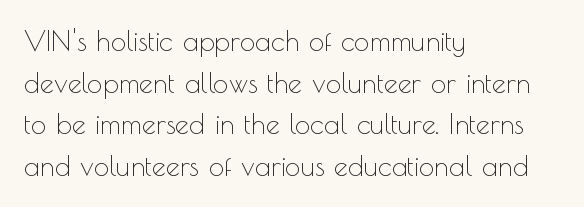
The image shows 28 px thin sans-serif type, upright; set left-aligned, normal line spacing (1.49x), normal letter spacing, not underlined; a small x-height.
